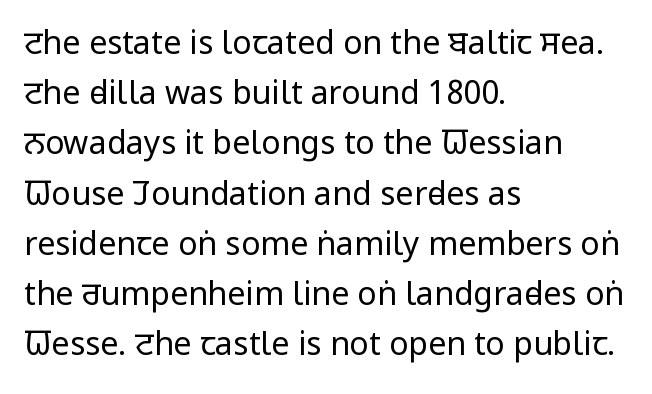
{"serif": "no", "italic": "no", "bold": "no", "weight": "regular", "width": "condensed", "stroke_contrast": "low", "x_height": "large", "monospaced": "no", "underline": "no", "align": "left", "line_spacing": "normal", "line_spacing_ratio": 1.57, "letter_spacing": "normal", "letter_spacing_em": 0.0, "glyph_px": 32}
